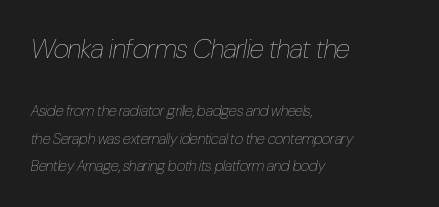
The image shows 27 px text type, italic (leaning right); set left-aligned, line spacing 1.81x, normal letter spacing, not underlined; the first (top) block is 1.8x larger.
